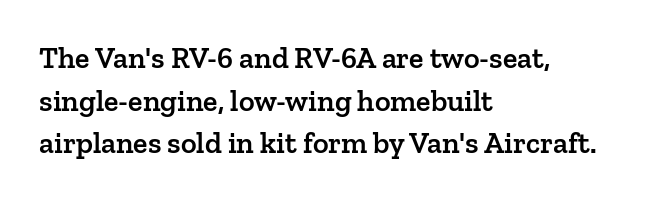
The image shows 30 px semibold serif type, upright; set left-aligned, normal line spacing (1.42x), normal letter spacing, not underlined; low stroke contrast and a medium x-height.
